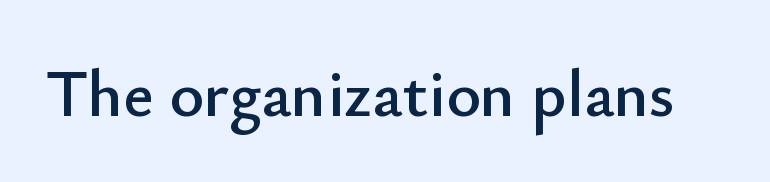
The area under the type is left untouched. Proportional: the letters do not fall into vertical columns. Note: no serifs on the glyphs. The tracking reads as untouched default to a designer's eye. The font's upright variant was chosen for this text.
